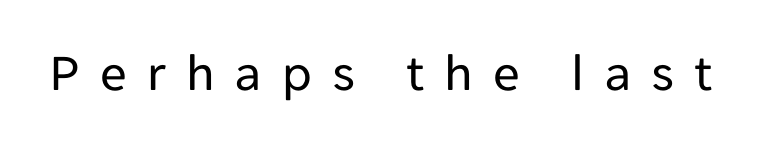
Every stem runs plumb, perpendicular to the baseline. Think of a printed novel: that variable character pitch is what you see here. The rendering inserts visible extra space after every character. The glyphs are unaccompanied by any horizontal stroke below them. To sum up the face: it is a sans, with no serifs. The weight tops out at a normal text grade.
